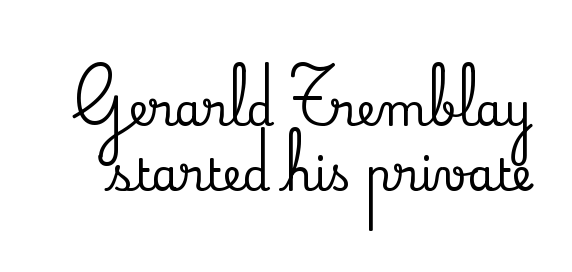
Q: Is the text italic (slanted)? A: No, it is upright.
Q: Is the typeface a serif or a sans-serif typeface? A: Serif.
Q: Is the text underlined? A: No.
Q: Is the spacing between letters normal or unusually wide? A: Normal.
Q: Is the spacing between lines tight, normal or loose? A: Normal.
Q: Width (condensed, normal, or wide)? A: Normal.
Q: Stroke contrast? A: Low.
Q: x-height? A: Small.
Q: Monospaced? A: No.
